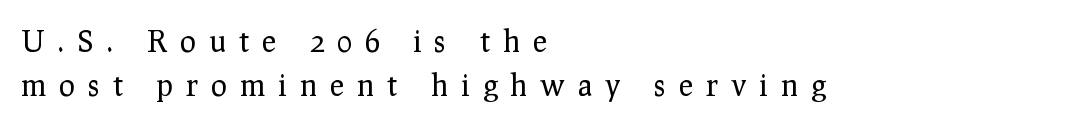
The image shows 30 px regular-weight serif type, upright; set left-aligned, normal line spacing (1.48x), unusually wide letter spacing (+0.44 em), not underlined; low stroke contrast and a medium x-height.
